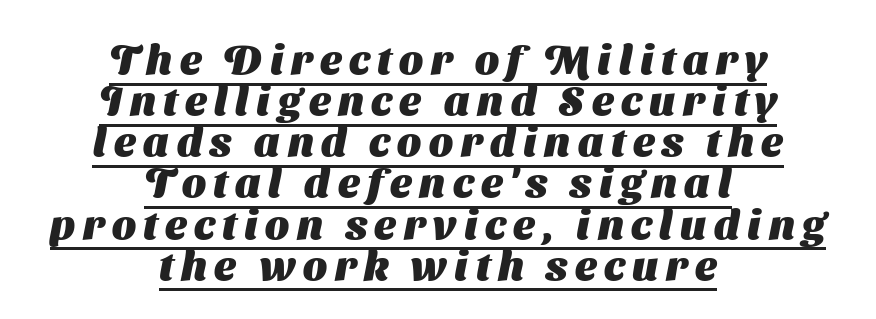
The image shows 42 px heavy sans-serif type; set centered, tight line spacing (0.98x), underlined; medium stroke contrast and a medium x-height.
